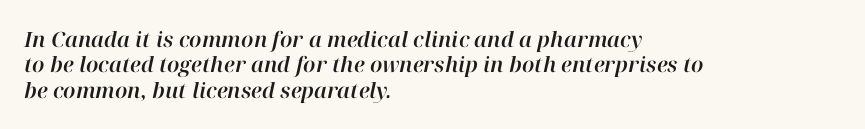
Q: Is the text italic (slanted)? A: Yes, it leans right by about 12 degrees.
Q: Is the text underlined? A: No.
Q: How is the paragraph aligned? A: Left-aligned.
Q: Is the spacing between letters normal or unusually wide? A: Normal.
